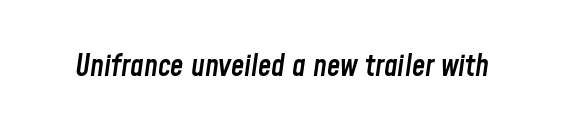
{"italic": "yes", "lean": "right", "slant_degrees": 8, "bold": "semi", "weight": "semibold", "width": "condensed", "stroke_contrast": "low", "x_height": "medium", "monospaced": "no", "underline": "no", "letter_spacing": "normal", "letter_spacing_em": 0.0, "glyph_px": 30}
